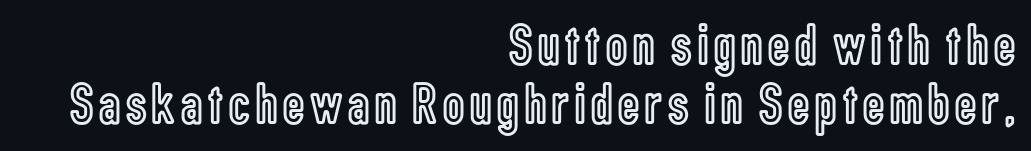
Bare-footed words on every line. Caption: multi-line text, flush right, ragged left. The lines are packed closely together with very little leading. This sample has the flowing, uneven cadence of proportional lettering.
